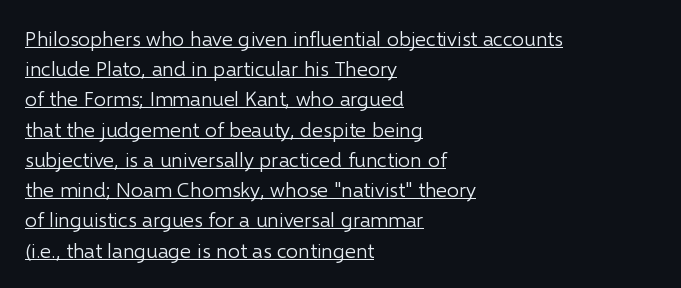
Q: Is the text bold? A: No.
Q: Is the text italic (slanted)? A: No, it is upright.
Q: Is the text underlined? A: Yes.
Q: How is the paragraph aligned? A: Left-aligned.
Q: Is the spacing between letters normal or unusually wide? A: Normal.
Q: Is the spacing between lines tight, normal or loose? A: Normal.
